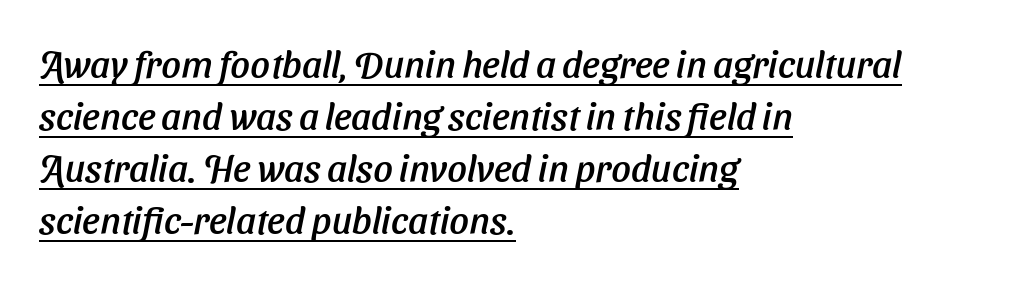
{"italic": "yes", "lean": "right", "slant_degrees": 11, "width": "normal", "stroke_contrast": "low", "x_height": "medium", "monospaced": "no", "underline": "yes", "align": "left", "line_spacing": "normal", "line_spacing_ratio": 1.37, "letter_spacing": "normal", "letter_spacing_em": 0.0, "glyph_px": 38}
